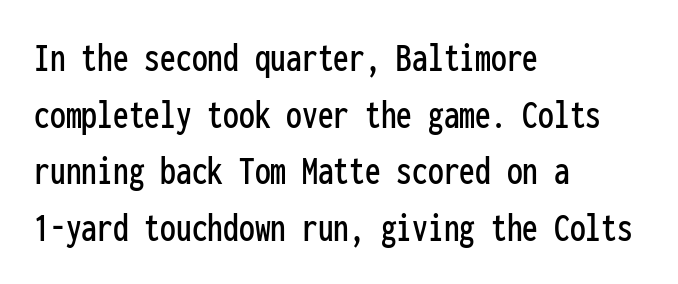
The image shows 42 px condensed sans-serif type, upright, monospaced; set left-aligned, normal line spacing (1.35x), normal letter spacing, not underlined; low stroke contrast and a medium x-height.
